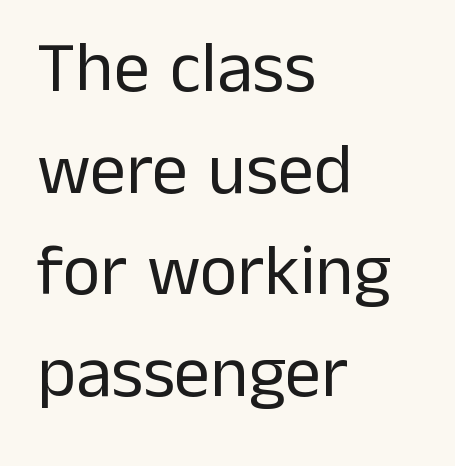
Q: Is the text bold? A: No.
Q: Is the text italic (slanted)? A: No, it is upright.
Q: Is the typeface a serif or a sans-serif typeface? A: Sans-serif.
Q: Is the text underlined? A: No.
Q: How is the paragraph aligned? A: Left-aligned.
Q: Is the spacing between letters normal or unusually wide? A: Normal.
Q: Is the spacing between lines tight, normal or loose? A: Normal.
Q: Width (condensed, normal, or wide)? A: Normal.
Q: Stroke contrast? A: Low.
Q: x-height? A: Medium.
Q: Monospaced? A: No.
